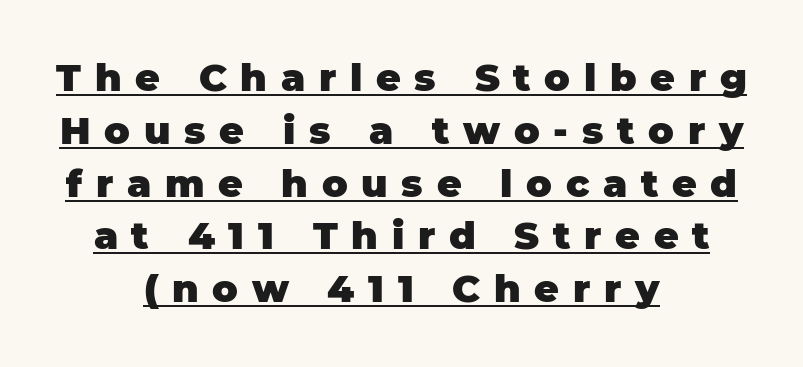
Rendered with straight, roman letterforms. Each letter keeps its own natural width here, so spacing adapts to shape. The setting favours the middle, as headings and verse often do. Notice how a bar underscores the lettering throughout. Whoever set this chose a conventional vertical rhythm.
